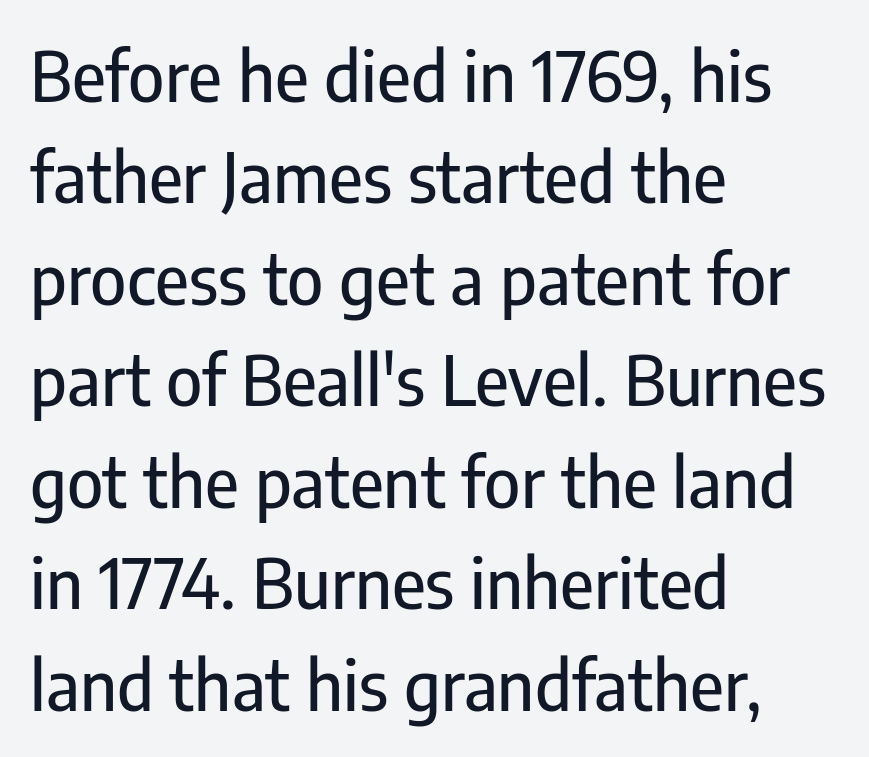
Q: Is the text italic (slanted)? A: No, it is upright.
Q: Is the typeface a serif or a sans-serif typeface? A: Sans-serif.
Q: Is the text underlined? A: No.
Q: How is the paragraph aligned? A: Left-aligned.
Q: Is the spacing between letters normal or unusually wide? A: Normal.
Q: Is the spacing between lines tight, normal or loose? A: Normal.
Q: Width (condensed, normal, or wide)? A: Condensed.
Q: Stroke contrast? A: Low.
Q: x-height? A: Medium.
Q: Monospaced? A: No.
